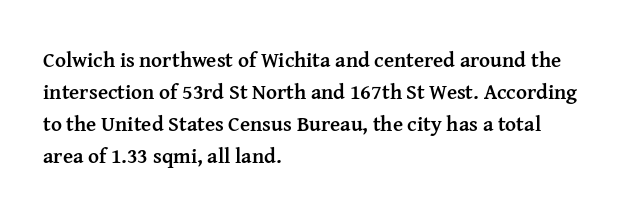
{"italic": "no", "bold": "yes", "underline": "no", "align": "left", "line_spacing": "normal", "line_spacing_ratio": 1.52, "letter_spacing": "normal", "letter_spacing_em": 0.0, "glyph_px": 21}
